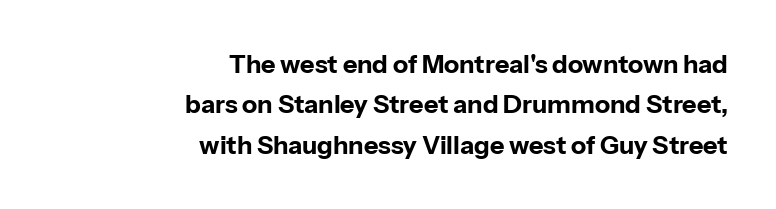
{"italic": "no", "bold": "yes", "underline": "no", "align": "right", "line_spacing": "normal", "line_spacing_ratio": 1.62, "letter_spacing": "normal", "letter_spacing_em": 0.0, "glyph_px": 25}
